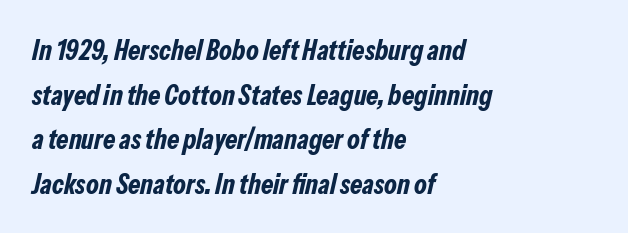
Has an underline been added? It has not. These words are printed bold, with thick strokes throughout. In terms of posture, this sample is oblique. The ragged edge is on the right, which tells us the setting is flush left. The type is set solid horizontally, with unmodified tracking. This sample has the flowing, uneven cadence of proportional lettering.
